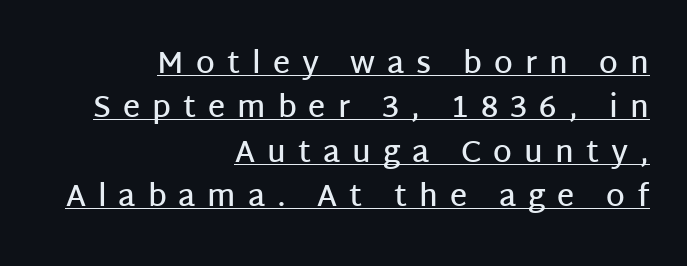
Q: Is the text bold? A: Semi-bold.
Q: Is the text italic (slanted)? A: No, it is upright.
Q: Is the typeface a serif or a sans-serif typeface? A: Sans-serif.
Q: Is the text underlined? A: Yes.
Q: How is the paragraph aligned? A: Right-aligned.
Q: Is the spacing between letters normal or unusually wide? A: Unusually wide.
Q: Is the spacing between lines tight, normal or loose? A: Normal.
Q: Width (condensed, normal, or wide)? A: Normal.
Q: Stroke contrast? A: Low.
Q: x-height? A: Large.
Q: Monospaced? A: No.
